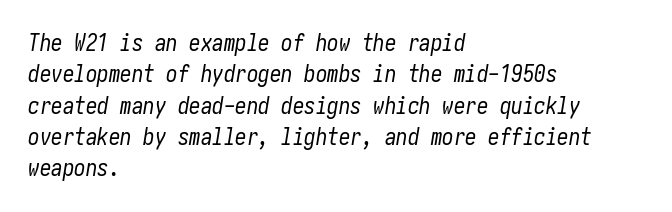
The passage shown is not bold in any degree. The face used here is rendered with its standard letterfit. Would a proofreader flag this as italicized? Yes. What's the leading like? Ordinary, nothing unusual. One-word summary of the alignment: left. Plain, unruled lines of type.
